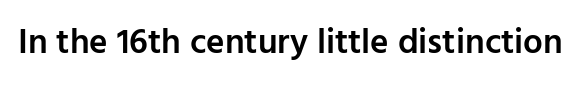
The image shows 35 px semibold sans-serif type, upright; set normal letter spacing, not underlined; low stroke contrast and a medium x-height.
